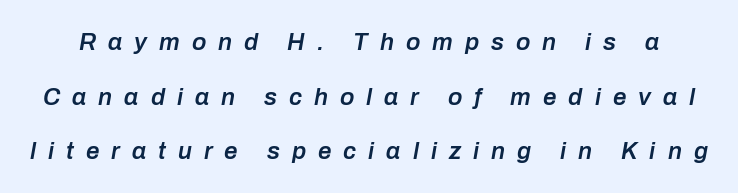
{"italic": "yes", "lean": "right", "slant_degrees": 10, "bold": "semi", "underline": "no", "line_spacing": "loose", "line_spacing_ratio": 2.28, "letter_spacing": "wide", "letter_spacing_em": 0.5, "glyph_px": 24}
